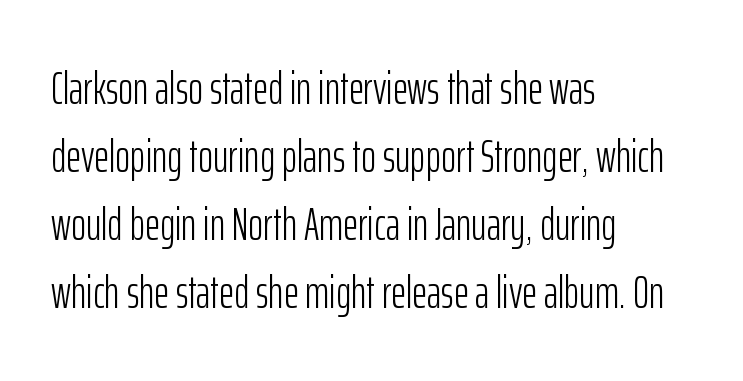
These lines were composed using upright roman letters. Each line starts at the same left margin while the right side varies. The strokes are not fattened; the text isn't bold. No word sits above an underline.
